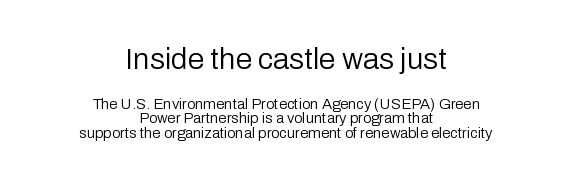
{"serif": "no", "italic": "no", "bold": "no", "weight": "regular", "width": "normal", "stroke_contrast": "low", "x_height": "medium", "monospaced": "no", "underline": "no", "align": "center", "line_spacing": "tight", "line_spacing_ratio": 0.96, "letter_spacing": "normal", "letter_spacing_em": 0.0, "larger_block": "first", "size_ratio": 2.0, "glyph_px": 30}
